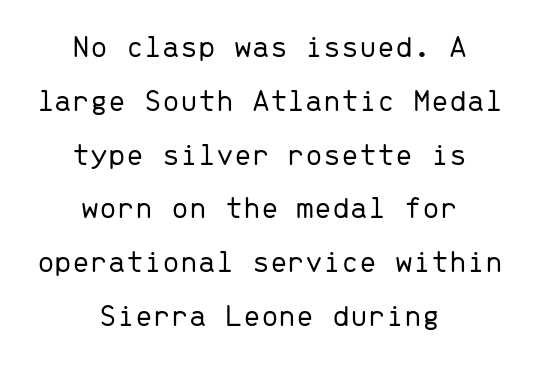
Q: Is the text bold? A: No.
Q: Is the text italic (slanted)? A: No, it is upright.
Q: Is the typeface a serif or a sans-serif typeface? A: Sans-serif.
Q: Is the text underlined? A: No.
Q: How is the paragraph aligned? A: Centered.
Q: Is the spacing between letters normal or unusually wide? A: Normal.
Q: Is the spacing between lines tight, normal or loose? A: Normal.
Q: Width (condensed, normal, or wide)? A: Normal.
Q: Stroke contrast? A: Low.
Q: x-height? A: Medium.
Q: Monospaced? A: Yes.
